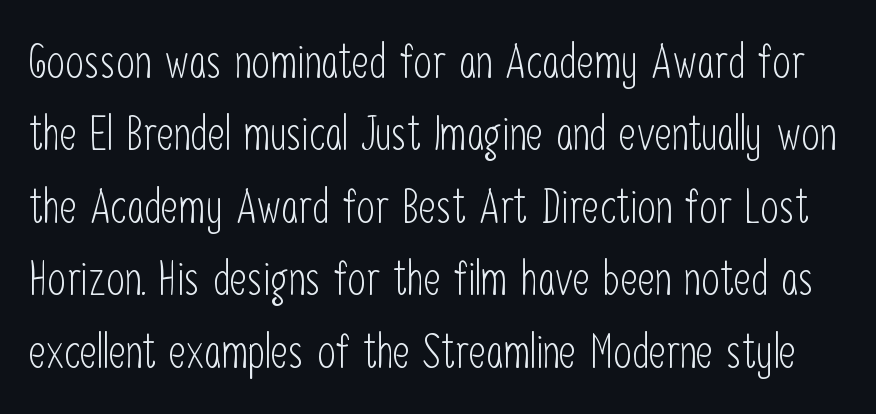
Q: Is the text bold? A: No.
Q: Is the text italic (slanted)? A: No, it is upright.
Q: Is the typeface a serif or a sans-serif typeface? A: Sans-serif.
Q: Is the text underlined? A: No.
Q: Is the spacing between letters normal or unusually wide? A: Normal.
Q: Is the spacing between lines tight, normal or loose? A: Normal.
Q: Width (condensed, normal, or wide)? A: Condensed.
Q: Stroke contrast? A: Low.
Q: x-height? A: Medium.
Q: Monospaced? A: No.
